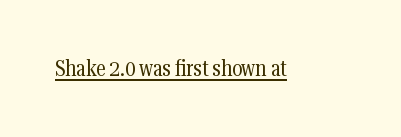
Q: Is the text bold? A: No.
Q: Is the text italic (slanted)? A: No, it is upright.
Q: Is the text underlined? A: Yes.
Q: Is the spacing between letters normal or unusually wide? A: Normal.
